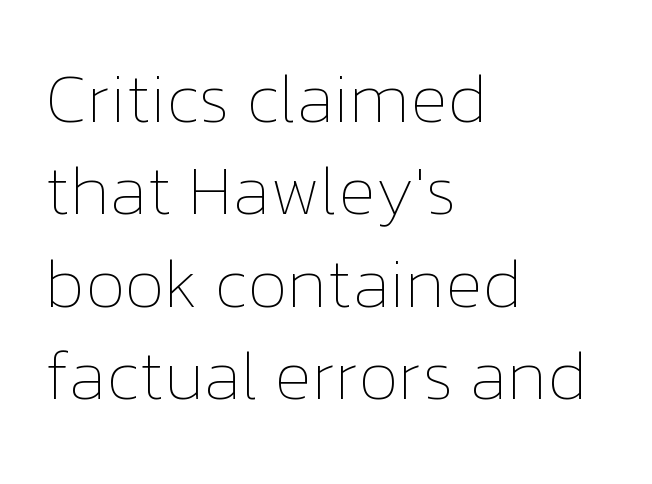
{"italic": "no", "bold": "no", "weight": "thin", "width": "normal", "stroke_contrast": "low", "x_height": "medium", "monospaced": "no", "underline": "no", "align": "left", "line_spacing": "normal", "line_spacing_ratio": 1.34, "letter_spacing": "normal", "letter_spacing_em": 0.0, "glyph_px": 69}
